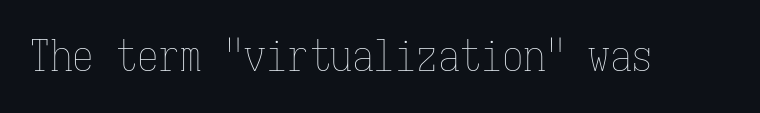
Q: Is the text bold? A: No.
Q: Is the text italic (slanted)? A: No, it is upright.
Q: Is the text underlined? A: No.
Q: Is the spacing between letters normal or unusually wide? A: Normal.
Q: Width (condensed, normal, or wide)? A: Condensed.
Q: Stroke contrast? A: Low.
Q: x-height? A: Medium.
Q: Monospaced? A: Yes.
